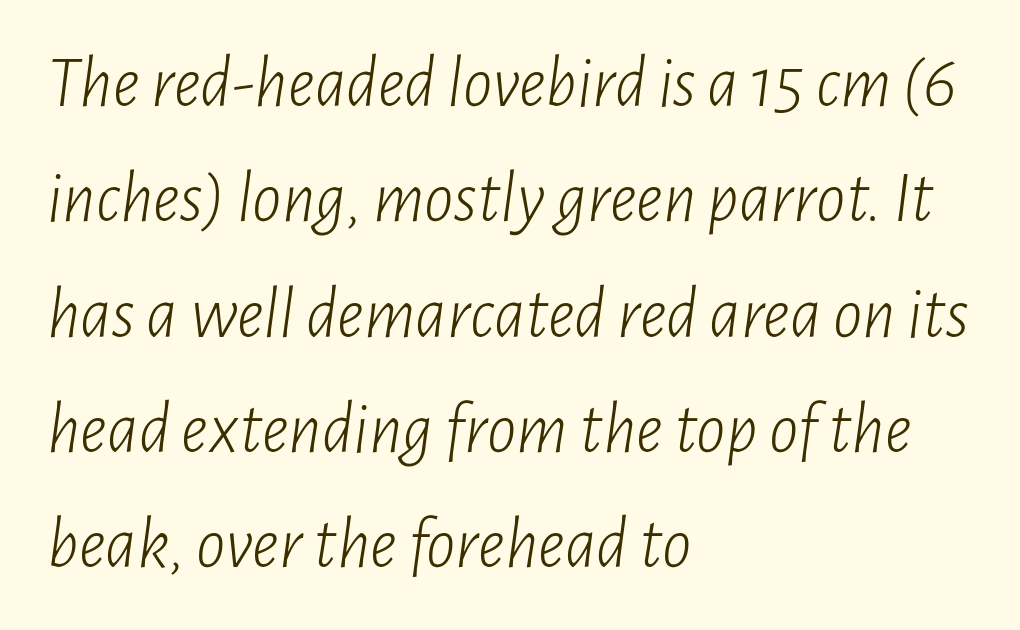
The image shows 73 px light, condensed type, italic (leaning right); set left-aligned, normal line spacing (1.58x), normal letter spacing, not underlined; low stroke contrast and a medium x-height.
